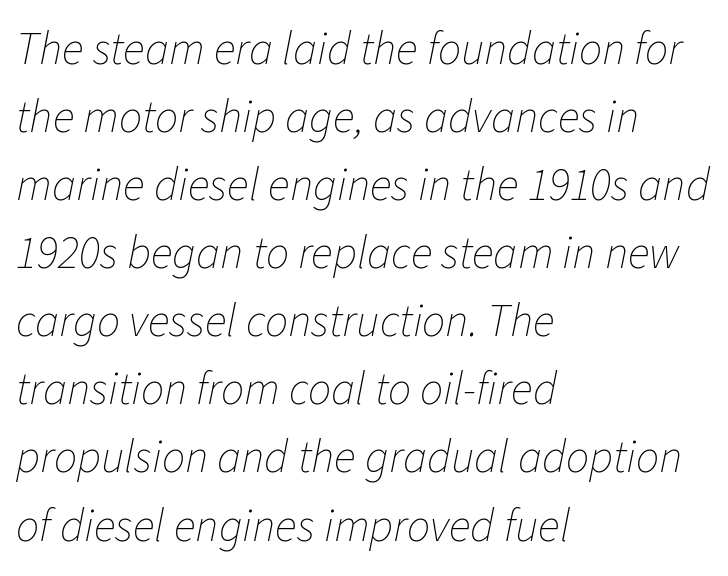
These glyphs show unthickened strokes, regular width or finer. One-word summary of the alignment: left. Note the varied advance widths — an 'i' is clearly narrower than an 'm'. Does the leading feel generous? No, just average.
